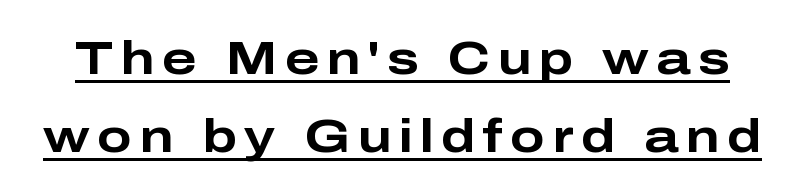
The image shows 46 px bold, wide sans-serif type, upright; set normal line spacing (1.7x), underlined; low stroke contrast and a medium x-height.
